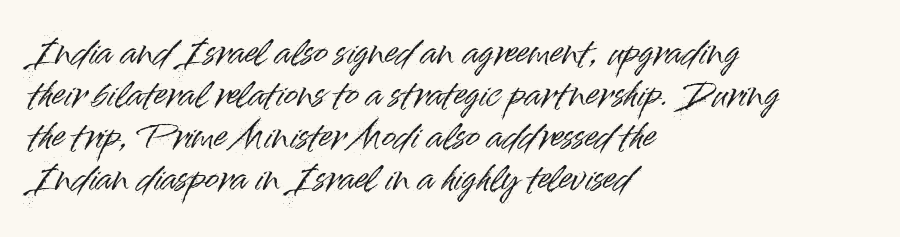
The image shows 33 px sans-serif type; set left-aligned, normal line spacing (1.27x), normal letter spacing, not underlined; high stroke contrast and a small x-height.
